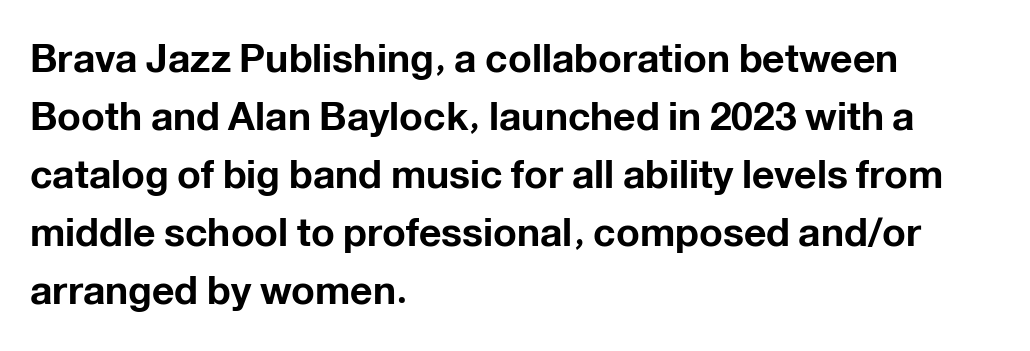
{"serif": "no", "italic": "no", "bold": "yes", "weight": "bold", "width": "normal", "stroke_contrast": "low", "x_height": "medium", "monospaced": "no", "underline": "no", "align": "left", "line_spacing": "normal", "line_spacing_ratio": 1.49, "letter_spacing": "normal", "letter_spacing_em": 0.0, "glyph_px": 39}
